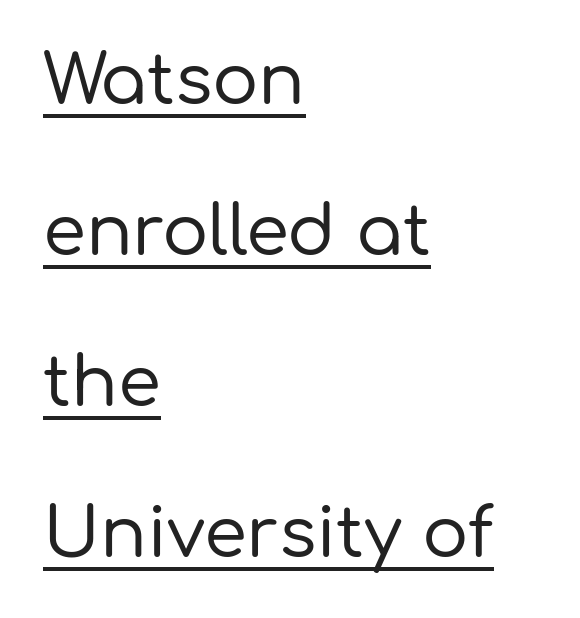
Q: Is the text italic (slanted)? A: No, it is upright.
Q: Is the typeface a serif or a sans-serif typeface? A: Sans-serif.
Q: Is the text underlined? A: Yes.
Q: How is the paragraph aligned? A: Left-aligned.
Q: Is the spacing between letters normal or unusually wide? A: Normal.
Q: Is the spacing between lines tight, normal or loose? A: Loose.
Q: Width (condensed, normal, or wide)? A: Normal.
Q: Stroke contrast? A: Low.
Q: x-height? A: Medium.
Q: Monospaced? A: No.
